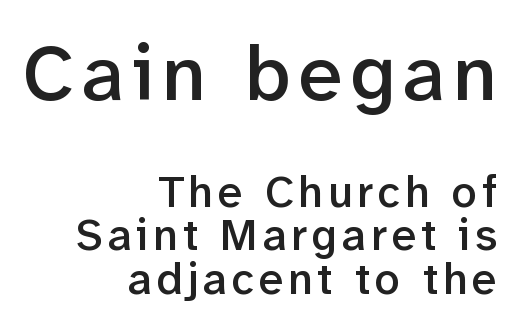
Q: Is the text bold? A: Semi-bold.
Q: Is the text italic (slanted)? A: No, it is upright.
Q: Is the typeface a serif or a sans-serif typeface? A: Sans-serif.
Q: Is the text underlined? A: No.
Q: How is the paragraph aligned? A: Right-aligned.
Q: Is the spacing between lines tight, normal or loose? A: Tight.
Q: Which block of text is set in a larger size, the first (top) or the second (bottom)? A: The first (top) one.
Q: Width (condensed, normal, or wide)? A: Normal.
Q: Stroke contrast? A: Low.
Q: x-height? A: Medium.
Q: Monospaced? A: No.
